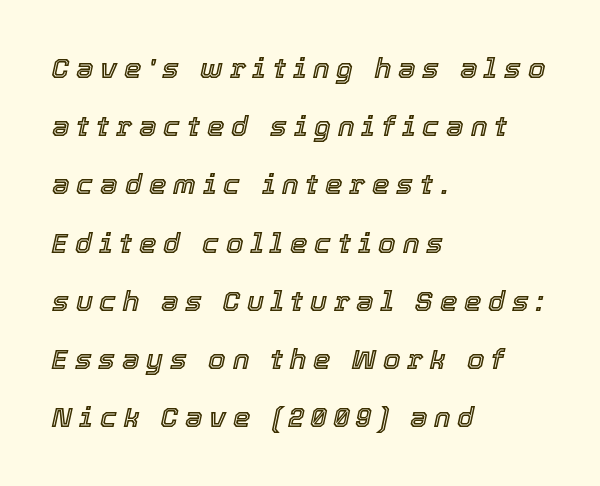
{"italic": "yes", "lean": "right", "slant_degrees": 12, "width": "normal", "x_height": "medium", "monospaced": "no", "underline": "no", "align": "left", "line_spacing": "loose", "line_spacing_ratio": 2.08, "letter_spacing": "wide", "letter_spacing_em": 0.24, "glyph_px": 28}
